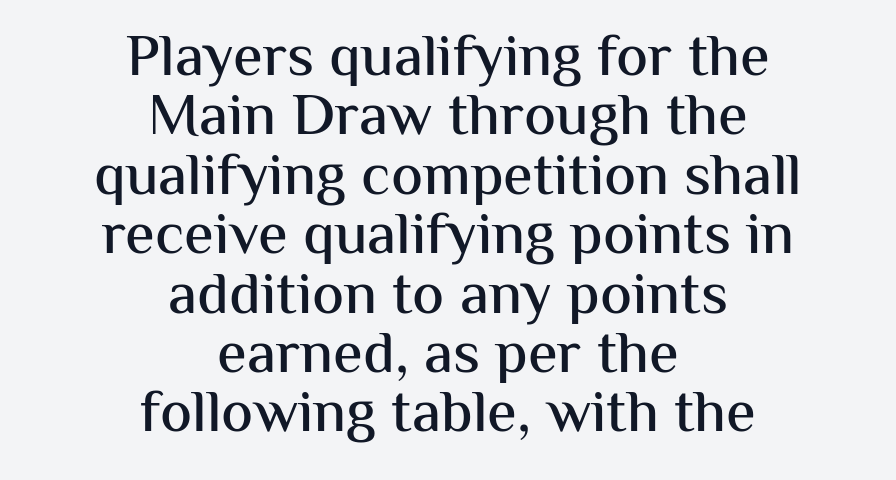
Lines of text with bare space underneath. A typesetter would call this proportional, since set widths differ per character. This is sans-serif lettering, the kind often seen on screens and signage. The specimen reads as upright at a glance. Where is the straight margin? There isn't one; the lines are centered.
